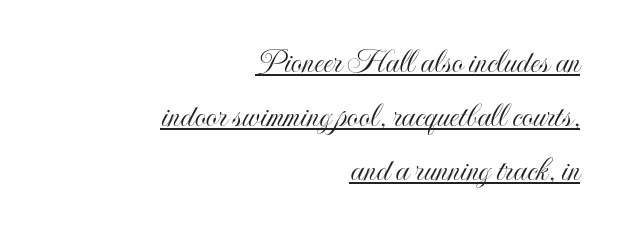
{"width": "condensed", "x_height": "small", "monospaced": "no", "underline": "yes", "align": "right", "line_spacing": "normal", "line_spacing_ratio": 1.5, "letter_spacing": "normal", "letter_spacing_em": 0.0, "glyph_px": 36}
